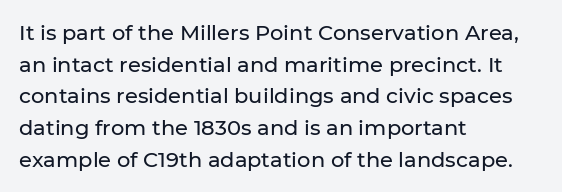
The image shows 21 px text type, upright; set left-aligned, normal line spacing (1.51x), normal letter spacing, not underlined.
